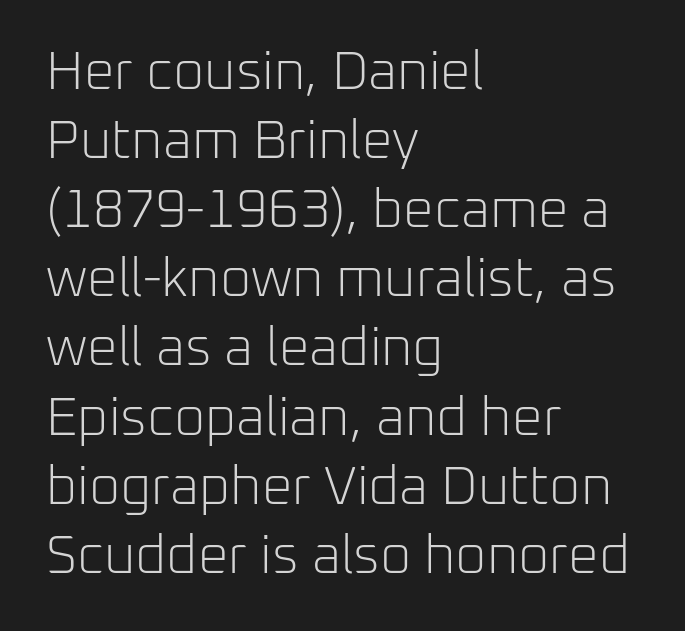
Q: Is the text bold? A: No.
Q: Is the text italic (slanted)? A: No, it is upright.
Q: Is the typeface a serif or a sans-serif typeface? A: Sans-serif.
Q: Is the text underlined? A: No.
Q: How is the paragraph aligned? A: Left-aligned.
Q: Is the spacing between letters normal or unusually wide? A: Normal.
Q: Is the spacing between lines tight, normal or loose? A: Normal.
Q: Width (condensed, normal, or wide)? A: Normal.
Q: Stroke contrast? A: Low.
Q: x-height? A: Medium.
Q: Monospaced? A: No.
